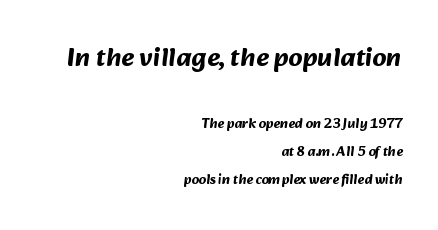
The image shows 27 px bold type; set right-aligned, loose line spacing (2.01x), normal letter spacing, not underlined; the first (top) block is 1.93x larger.
